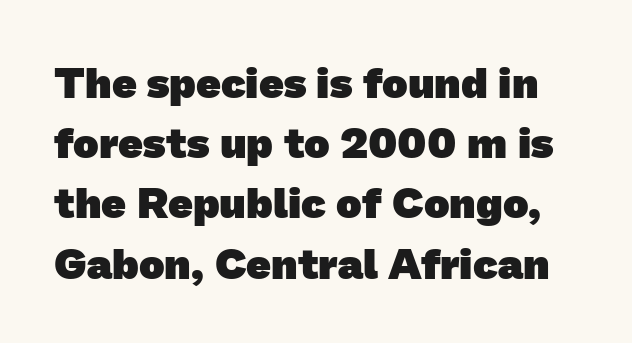
Tracking here is standard; glyphs follow each other at the usual distance. Letters rest on an invisible, unmarked baseline. What kind of face is this? One without serifs — a sans. Horizontal bands of white between lines are of average thickness.
